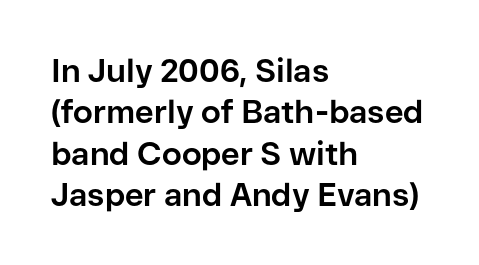
Spacing verdict: proportional, widths tailored to each character. Letter spacing: default. Stroke thickness is high; the sample reads as a true bold. These lines stack with their left ends in a neat column.
